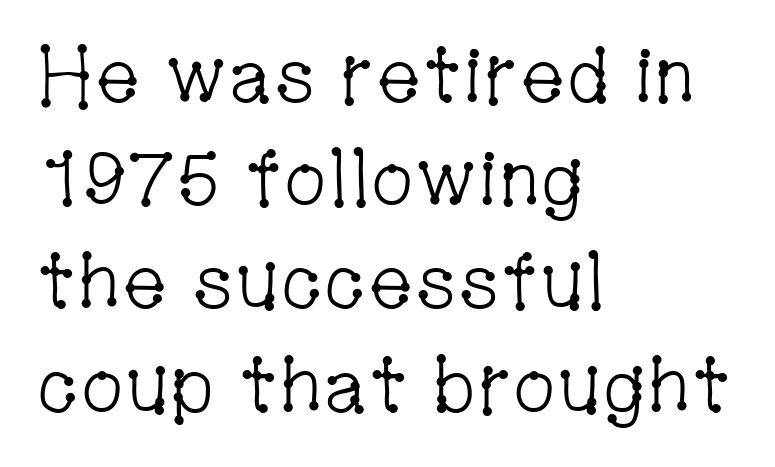
Q: Is the text bold? A: No.
Q: Is the text italic (slanted)? A: No, it is upright.
Q: Is the typeface a serif or a sans-serif typeface? A: Serif.
Q: Is the text underlined? A: No.
Q: How is the paragraph aligned? A: Left-aligned.
Q: Is the spacing between letters normal or unusually wide? A: Normal.
Q: Is the spacing between lines tight, normal or loose? A: Normal.
Q: Width (condensed, normal, or wide)? A: Condensed.
Q: Stroke contrast? A: Low.
Q: x-height? A: Medium.
Q: Monospaced? A: No.
